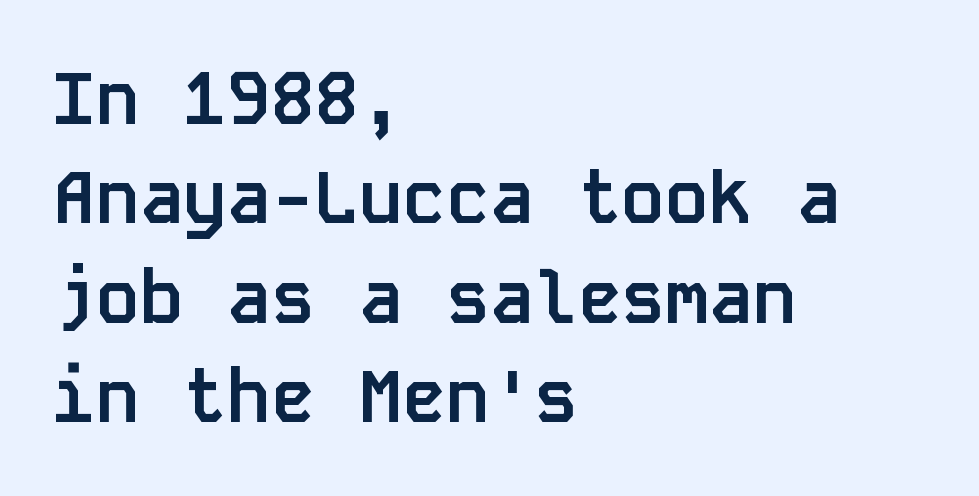
The image shows 73 px semibold sans-serif type, upright, monospaced; set left-aligned, normal line spacing (1.36x), normal letter spacing, not underlined; low stroke contrast and a large x-height.
